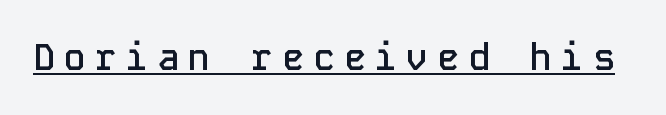
No italicization has been applied; the sample stays upright. These words are printed semibold, heavier than regular yet not bold. The letters carry no serifs — their stems end cleanly without finishing strokes. The typesetter has applied underlining to the passage shown. Every character here occupies the same horizontal width, giving the sample a typewriter-like rhythm. The tracking reads as deliberately expanded to a designer's eye.
